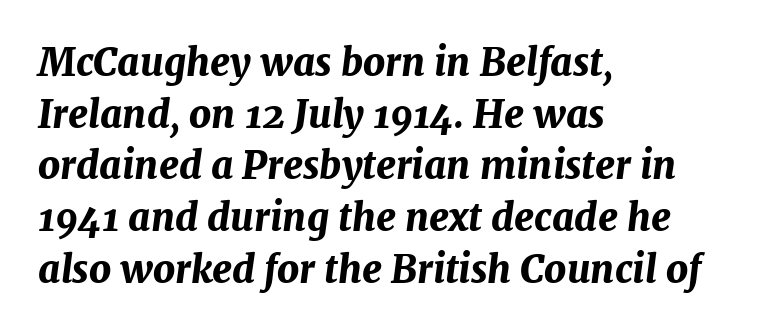
The image shows 38 px bold type, italic (leaning right); set left-aligned, normal line spacing (1.36x), normal letter spacing, not underlined; medium stroke contrast and a medium x-height.
